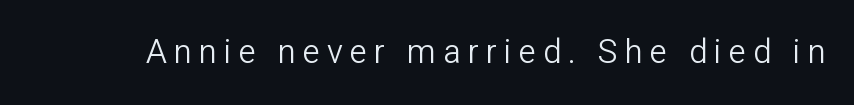
The image shows 33 px light sans-serif type, upright; set unusually wide letter spacing (+0.21 em), not underlined; low stroke contrast and a medium x-height.
